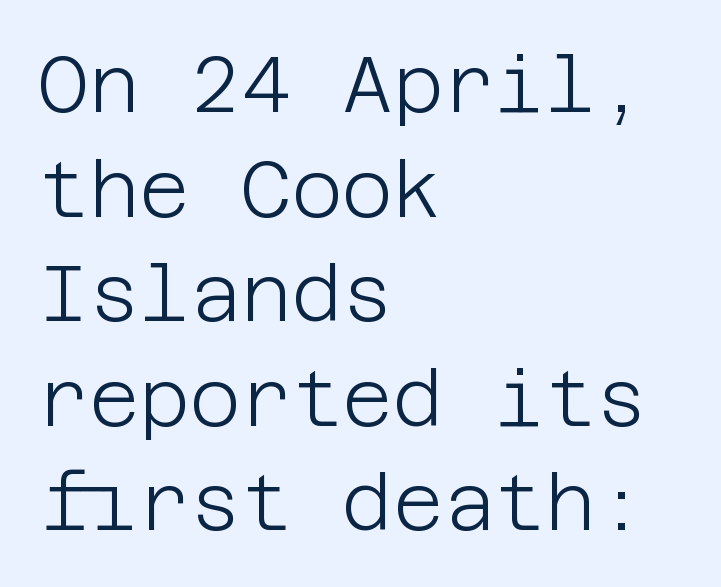
The image shows 78 px light sans-serif type, upright; set left-aligned, normal line spacing (1.34x), normal letter spacing, not underlined; low stroke contrast and a large x-height.
